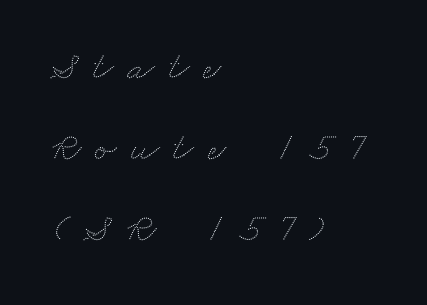
The image shows 40 px wide type; set left-aligned, loose line spacing (2.03x), unusually wide letter spacing (+0.35 em), not underlined; low stroke contrast and a small x-height.
